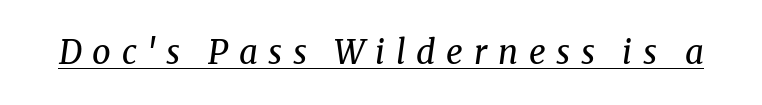
Q: Is the text bold? A: No.
Q: Is the text italic (slanted)? A: Yes, it leans right by about 8 degrees.
Q: Is the typeface a serif or a sans-serif typeface? A: Serif.
Q: Is the text underlined? A: Yes.
Q: Is the spacing between letters normal or unusually wide? A: Unusually wide.
Q: Width (condensed, normal, or wide)? A: Normal.
Q: Stroke contrast? A: Medium.
Q: x-height? A: Medium.
Q: Monospaced? A: No.
